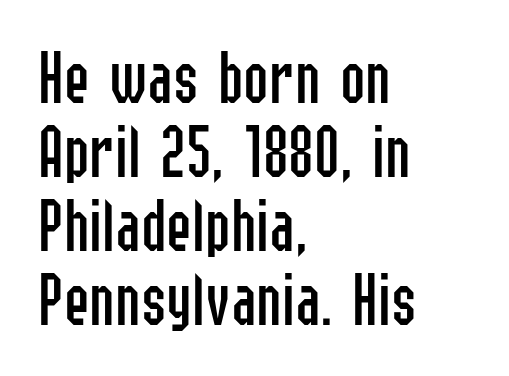
{"serif": "no", "italic": "no", "bold": "no", "weight": "regular", "width": "condensed", "stroke_contrast": "low", "x_height": "medium", "monospaced": "no", "underline": "no", "align": "left", "line_spacing": "tight", "line_spacing_ratio": 0.96, "letter_spacing": "normal", "letter_spacing_em": 0.0, "glyph_px": 77}
